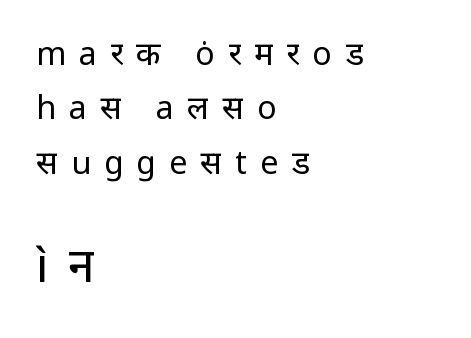
Q: Is the text bold? A: No.
Q: Is the text italic (slanted)? A: No, it is upright.
Q: Is the typeface a serif or a sans-serif typeface? A: Sans-serif.
Q: Is the text underlined? A: No.
Q: How is the paragraph aligned? A: Left-aligned.
Q: Is the spacing between letters normal or unusually wide? A: Unusually wide.
Q: Is the spacing between lines tight, normal or loose? A: Normal.
Q: Which block of text is set in a larger size, the first (top) or the second (bottom)? A: The second (bottom) one.
Q: Width (condensed, normal, or wide)? A: Normal.
Q: Stroke contrast? A: Low.
Q: x-height? A: Medium.
Q: Monospaced? A: No.
